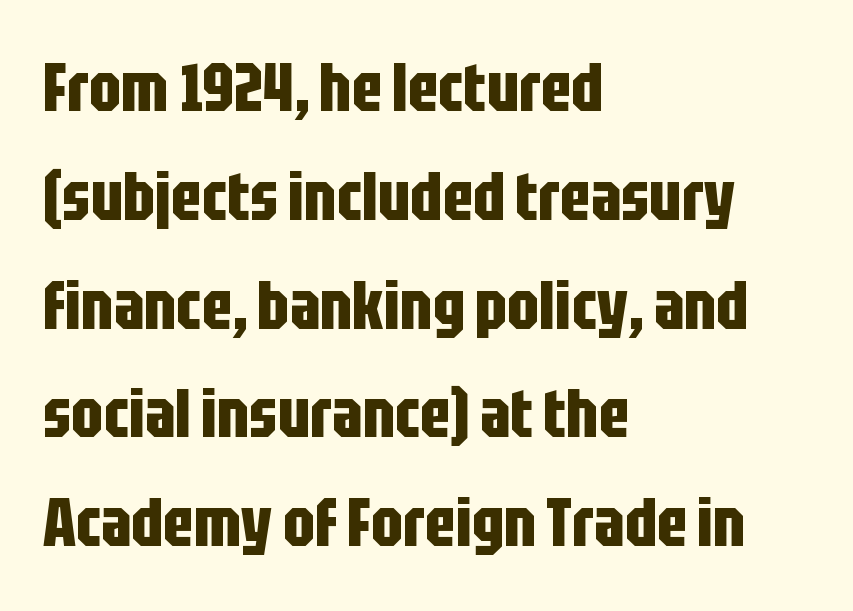
{"serif": "no", "italic": "no", "bold": "yes", "weight": "bold", "width": "condensed", "stroke_contrast": "low", "x_height": "large", "monospaced": "no", "underline": "no", "align": "left", "line_spacing": "normal", "line_spacing_ratio": 1.6, "letter_spacing": "normal", "letter_spacing_em": 0.0, "glyph_px": 68}
